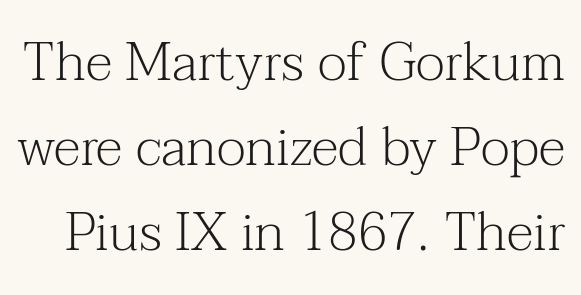
The image shows 54 px light serif type, upright; set normal line spacing (1.57x), normal letter spacing, not underlined; medium stroke contrast and a medium x-height.
